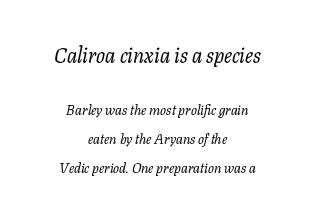
The image shows 21 px text type, italic (leaning right); set centered, loose line spacing (2.09x), normal letter spacing, not underlined; the first (top) block is 1.5x larger.
